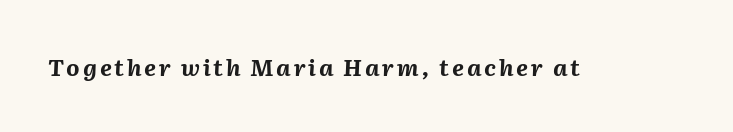
{"italic": "yes", "lean": "right", "slant_degrees": 2, "bold": "yes", "underline": "no", "glyph_px": 23}
